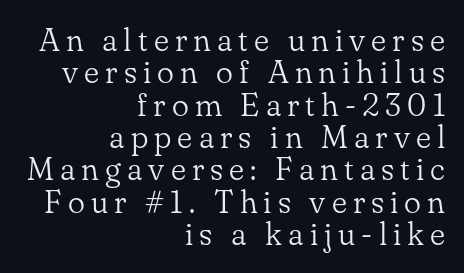
Letterform terminals end in serifs throughout the passage. Glance below the letters and you will spot only blank space. A typesetter would mark this as roman, not italic. Stroke thickness stays within the range of a standard reading face or lighter.
